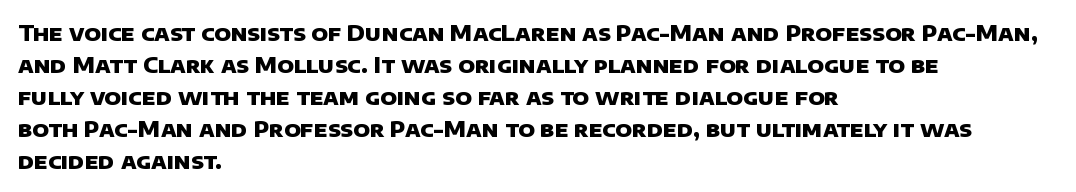
{"bold": "yes", "underline": "no", "align": "left", "line_spacing": "normal", "line_spacing_ratio": 1.45, "letter_spacing": "normal", "letter_spacing_em": 0.0, "glyph_px": 22}
